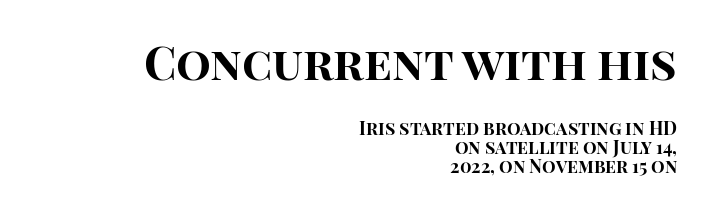
Q: Is the text bold? A: Yes.
Q: Is the text italic (slanted)? A: No, it is upright.
Q: Is the typeface a serif or a sans-serif typeface? A: Sans-serif.
Q: Is the text underlined? A: No.
Q: How is the paragraph aligned? A: Right-aligned.
Q: Is the spacing between letters normal or unusually wide? A: Normal.
Q: Is the spacing between lines tight, normal or loose? A: Tight.
Q: Which block of text is set in a larger size, the first (top) or the second (bottom)? A: The first (top) one.
Q: Width (condensed, normal, or wide)? A: Normal.
Q: Stroke contrast? A: High.
Q: x-height? A: Large.
Q: Monospaced? A: No.
